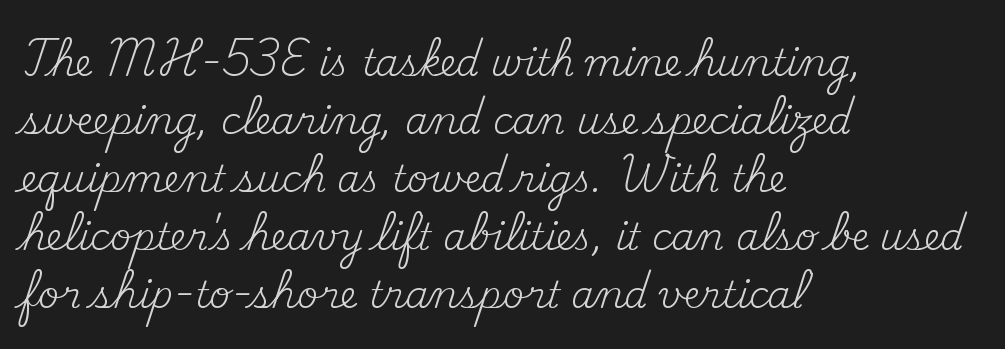
{"serif": "yes", "bold": "no", "weight": "regular", "width": "normal", "stroke_contrast": "medium", "x_height": "small", "monospaced": "no", "underline": "no", "align": "left", "line_spacing": "normal", "line_spacing_ratio": 1.57, "letter_spacing": "normal", "letter_spacing_em": 0.0, "glyph_px": 37}
